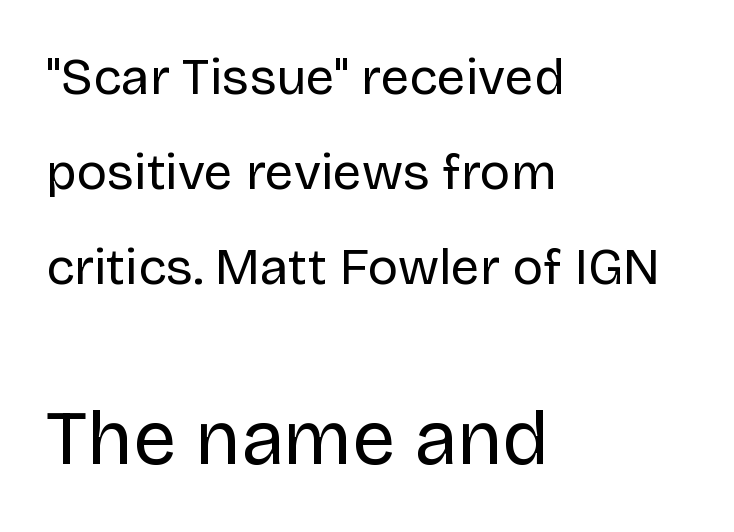
The string is rendered with underlining switched off. This is the regular roman posture of the typeface. Alignment: flush left. Standard letterfit; no display-style spreading of the glyphs.
